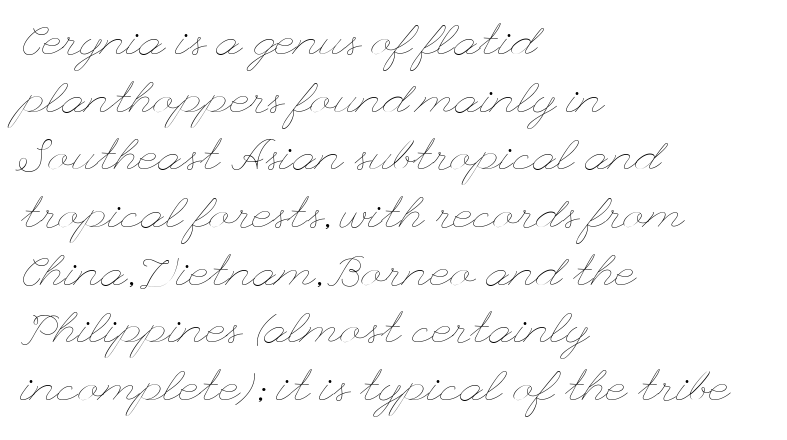
{"bold": "no", "weight": "thin", "width": "wide", "stroke_contrast": "low", "x_height": "small", "underline": "no", "align": "left", "line_spacing": "normal", "line_spacing_ratio": 1.31, "letter_spacing": "normal", "letter_spacing_em": 0.0, "glyph_px": 44}
